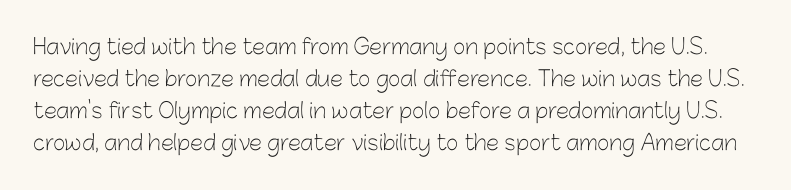
Does the leading feel generous? No, just average. Only glyphs here, with clear space below each row. No extra ink here — the face is not bold. Vertical strokes here are truly vertical. The line texture is even and compact thanks to regular tracking.
